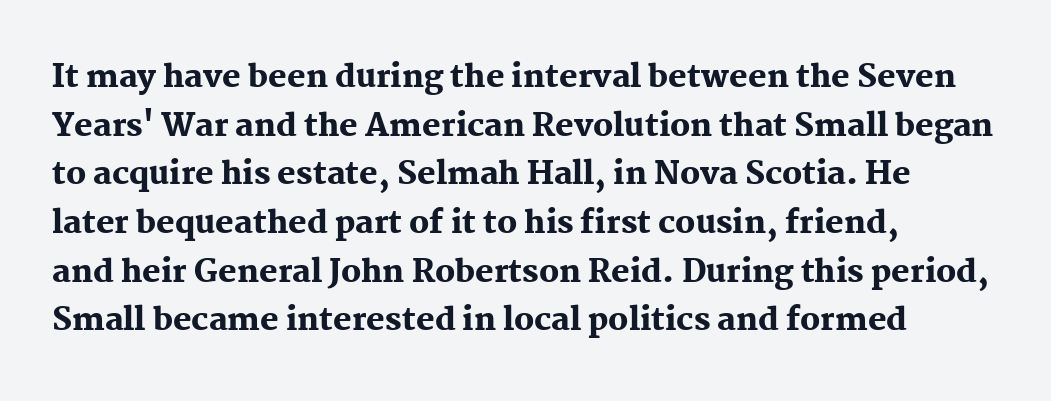
{"serif": "yes", "italic": "no", "bold": "yes", "weight": "heavy", "width": "normal", "stroke_contrast": "medium", "x_height": "medium", "monospaced": "no", "underline": "no", "align": "left", "line_spacing": "normal", "line_spacing_ratio": 1.57, "letter_spacing": "normal", "letter_spacing_em": 0.0, "glyph_px": 31}
